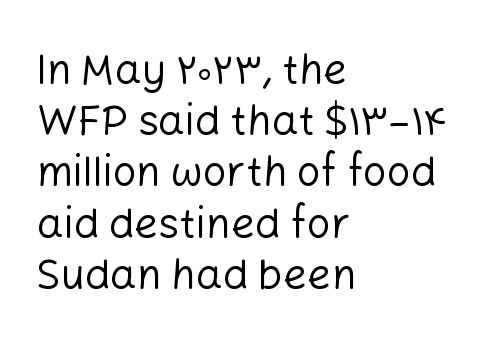
How are the letters spaced? Ordinarily, with no added tracking. This rendering uses left alignment, leaving the right contour irregular. The type family on display is of the sans-serif kind. Clear beneath every line of the passage. Is this a fixed-width face? No — the glyphs have proportional, varying widths.
